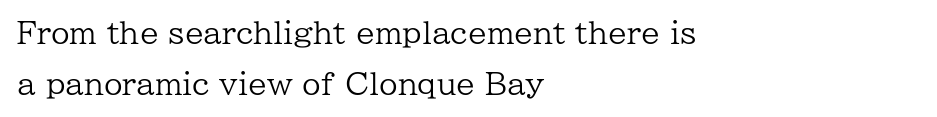
The image shows 30 px regular-weight serif type, upright; set left-aligned, line spacing 1.71x, normal letter spacing, not underlined; low stroke contrast and a medium x-height.
